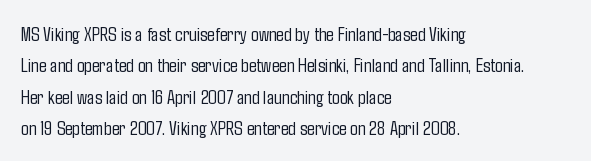
Line spacing here is normal. A typesetter would mark this as roman, not italic. The specimen omits any rule beneath the text block's lines. The rag falls on the right side of this text block. The characters are drawn with everyday or finer stroke widths.
